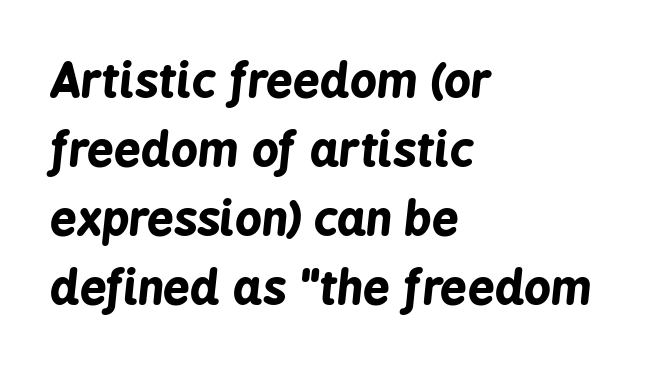
Q: Is the text bold? A: Yes.
Q: Is the text italic (slanted)? A: Yes, it leans right by about 6 degrees.
Q: Is the text underlined? A: No.
Q: How is the paragraph aligned? A: Left-aligned.
Q: Is the spacing between letters normal or unusually wide? A: Normal.
Q: Is the spacing between lines tight, normal or loose? A: Normal.
Q: Width (condensed, normal, or wide)? A: Condensed.
Q: Stroke contrast? A: Low.
Q: x-height? A: Medium.
Q: Monospaced? A: No.
